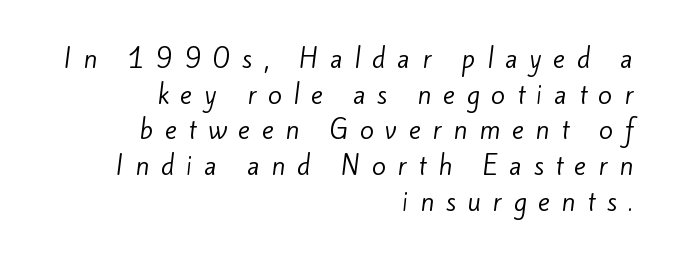
{"bold": "no", "underline": "no", "align": "right", "line_spacing": "normal", "line_spacing_ratio": 1.43, "letter_spacing": "wide", "letter_spacing_em": 0.47, "glyph_px": 25}
